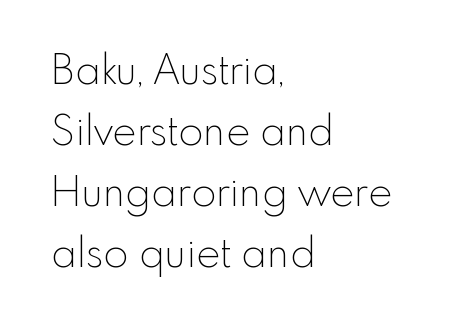
Q: Is the text bold? A: No.
Q: Is the text italic (slanted)? A: No, it is upright.
Q: Is the typeface a serif or a sans-serif typeface? A: Sans-serif.
Q: Is the text underlined? A: No.
Q: How is the paragraph aligned? A: Left-aligned.
Q: Is the spacing between letters normal or unusually wide? A: Normal.
Q: Is the spacing between lines tight, normal or loose? A: Normal.
Q: Width (condensed, normal, or wide)? A: Normal.
Q: x-height? A: Small.
Q: Monospaced? A: No.
